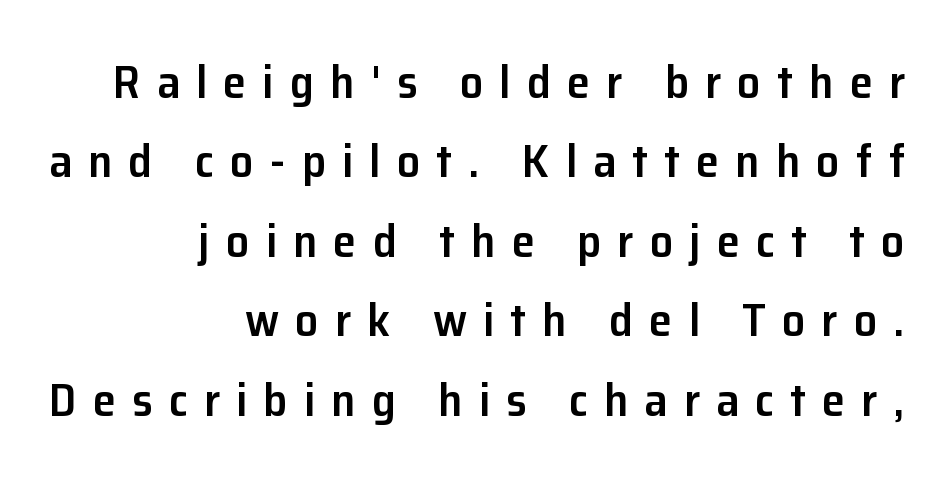
Q: Is the text bold? A: Semi-bold.
Q: Is the text italic (slanted)? A: No, it is upright.
Q: Is the typeface a serif or a sans-serif typeface? A: Sans-serif.
Q: Is the text underlined? A: No.
Q: How is the paragraph aligned? A: Right-aligned.
Q: Is the spacing between letters normal or unusually wide? A: Unusually wide.
Q: Is the spacing between lines tight, normal or loose? A: Normal.
Q: Width (condensed, normal, or wide)? A: Normal.
Q: Stroke contrast? A: Low.
Q: x-height? A: Medium.
Q: Monospaced? A: No.
